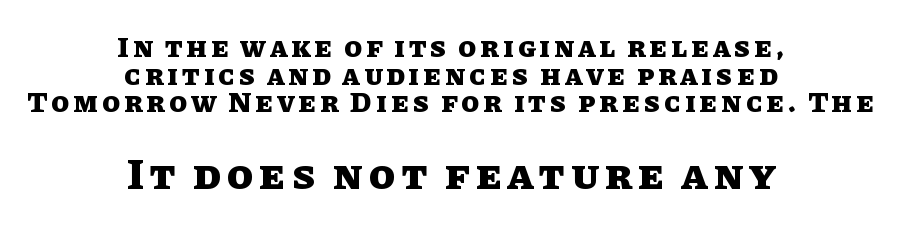
The image shows 43 px heavy type, upright; set centered, tight line spacing (0.95x), not underlined; the second (bottom) block is 1.48x larger; low stroke contrast and a large x-height.
